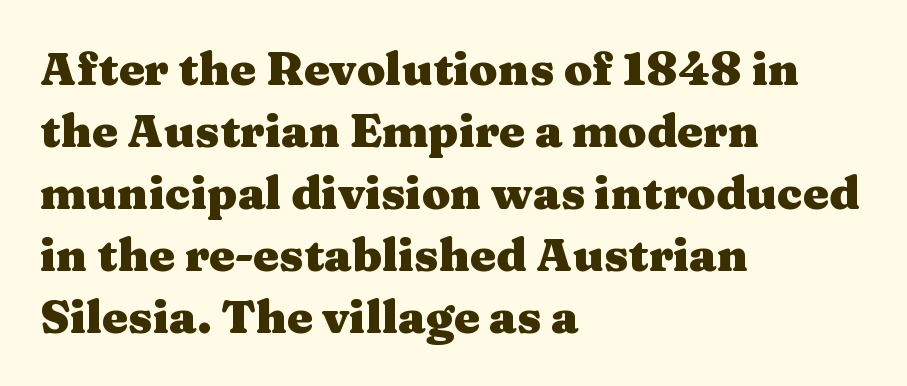
The vertical gap from one line to the next is medium. Little horizontal feet cap the strokes, marking this as serif type. The lettering holds an erect, upright posture throughout. Every row of glyphs begins at an identical x-position on the left.
